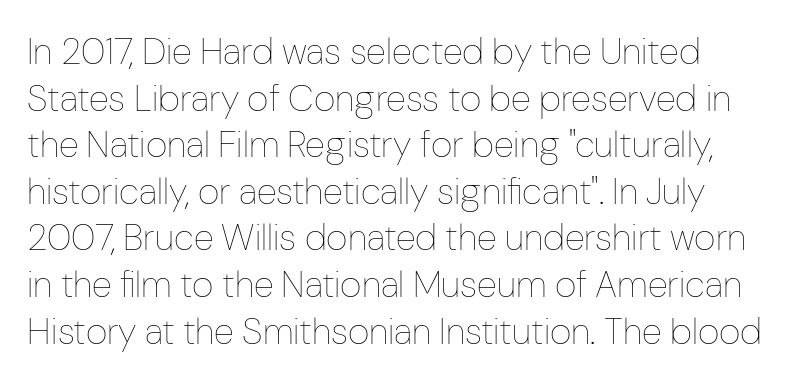
The image shows 37 px thin, condensed type, upright; set normal line spacing (1.26x), normal letter spacing, not underlined; low stroke contrast and a medium x-height.
